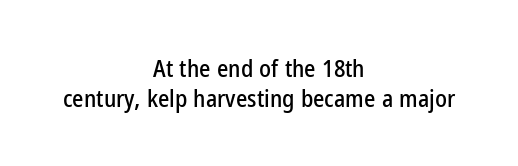
The image shows 24 px text type, upright; set centered, normal line spacing (1.25x), normal letter spacing, not underlined.
